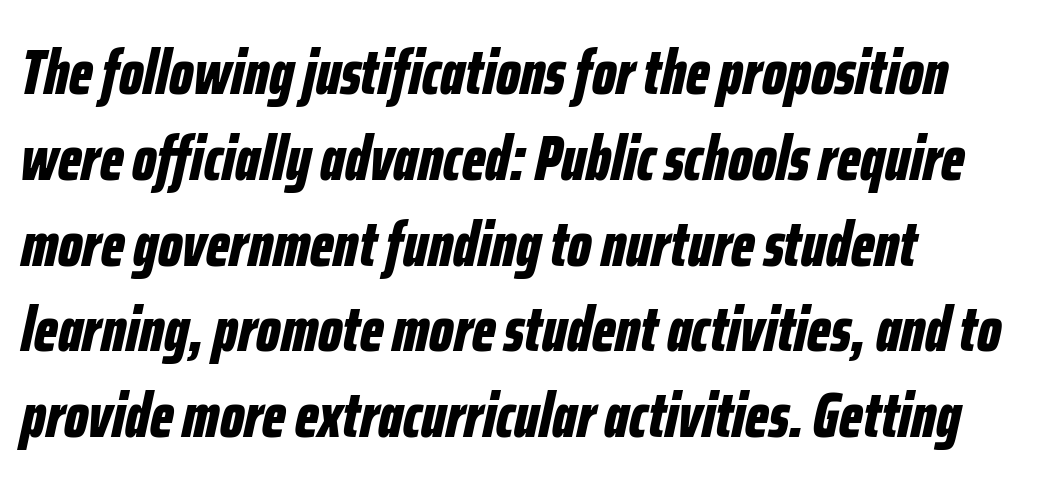
Q: Is the text bold? A: Yes.
Q: Is the text italic (slanted)? A: Yes, it leans right by about 12 degrees.
Q: Is the text underlined? A: No.
Q: How is the paragraph aligned? A: Left-aligned.
Q: Is the spacing between letters normal or unusually wide? A: Normal.
Q: Is the spacing between lines tight, normal or loose? A: Normal.
Q: Width (condensed, normal, or wide)? A: Condensed.
Q: Stroke contrast? A: Low.
Q: x-height? A: Medium.
Q: Monospaced? A: No.
